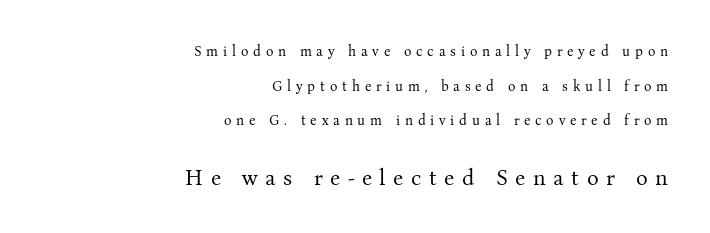
{"italic": "no", "bold": "no", "underline": "no", "align": "right", "line_spacing": "loose", "line_spacing_ratio": 2.48, "letter_spacing": "wide", "letter_spacing_em": 0.34, "larger_block": "second", "size_ratio": 1.57, "glyph_px": 22}
